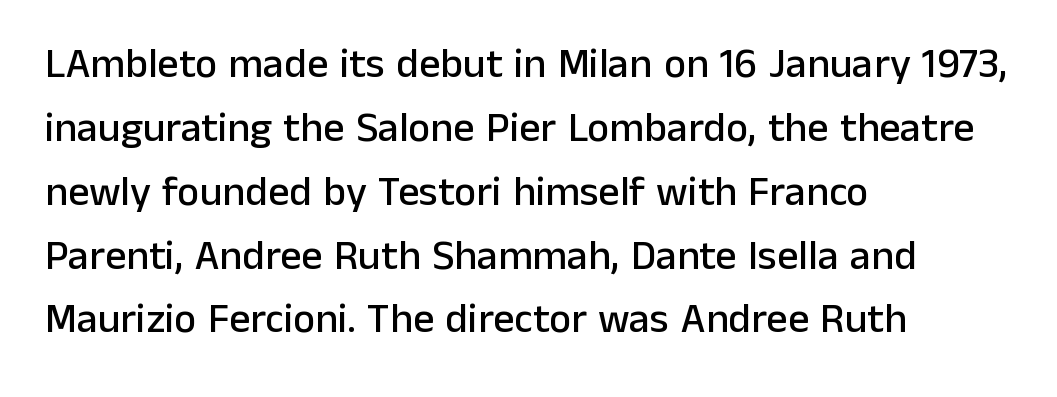
Q: Is the text italic (slanted)? A: No, it is upright.
Q: Is the typeface a serif or a sans-serif typeface? A: Sans-serif.
Q: Is the text underlined? A: No.
Q: How is the paragraph aligned? A: Left-aligned.
Q: Is the spacing between letters normal or unusually wide? A: Normal.
Q: Is the spacing between lines tight, normal or loose? A: Normal.
Q: Width (condensed, normal, or wide)? A: Normal.
Q: Stroke contrast? A: Low.
Q: x-height? A: Medium.
Q: Monospaced? A: No.
